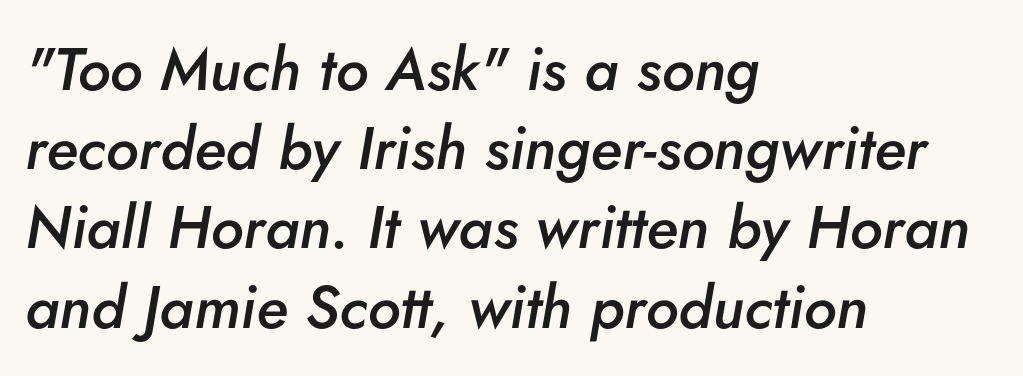
The image shows 60 px semibold type, italic (leaning right); set left-aligned, normal line spacing (1.32x), normal letter spacing, not underlined; low stroke contrast and a small x-height.
